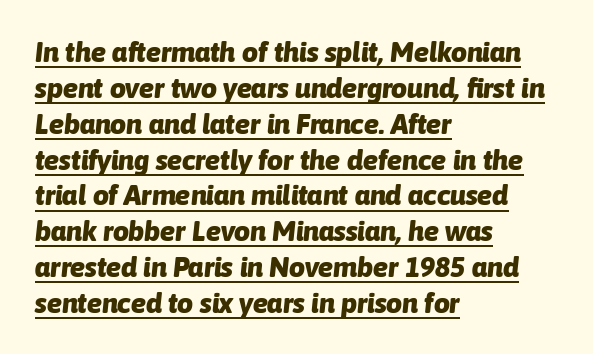
Italic: yes, the glyphs are oblique. Each new line begins a customary step beneath the previous one. Default kerning and tracking; the words read as compact shapes. The typesetter has applied underlining to the passage shown. This rendering uses left alignment, leaving the right contour irregular. The face used here is proportionally spaced, like ordinary book or web type.
